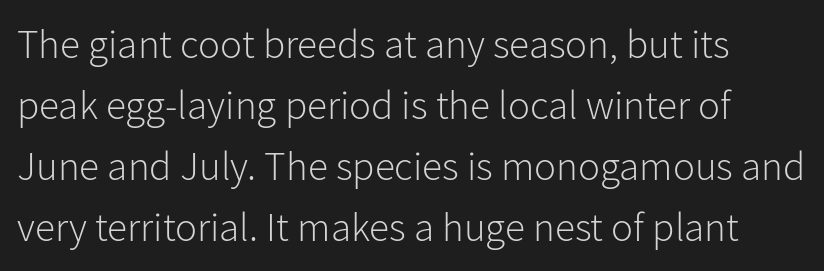
Upright lettering throughout. This rendering leaves character spacing at its baseline value. Observe the absence of serifs on each vertical stroke in this sample. Stroke thickness stays within the range of a standard reading face or lighter. The letters advance in unequal steps, a hallmark of proportional type. Letters rest on an invisible, unmarked baseline.
